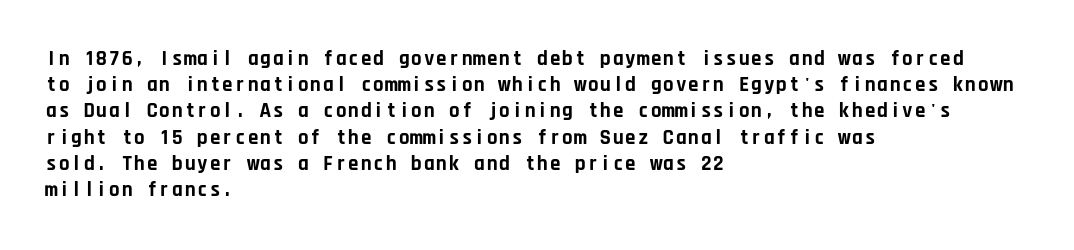
{"italic": "no", "bold": "yes", "underline": "no", "align": "left", "line_spacing": "normal", "line_spacing_ratio": 1.25, "letter_spacing": "normal", "letter_spacing_em": 0.0, "glyph_px": 21}
